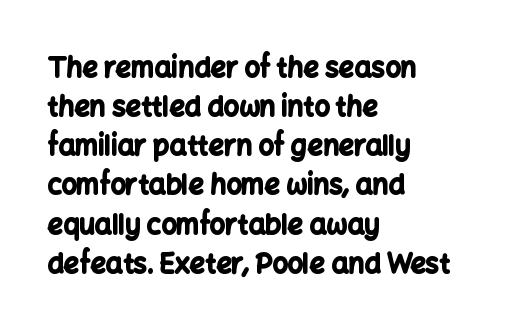
The typography opts for an upright posture over an oblique one. The face used here has the dense, thick strokes of a bold. Words float on clear page, feet unadorned. The typesetter chose a ragged-right arrangement here.
